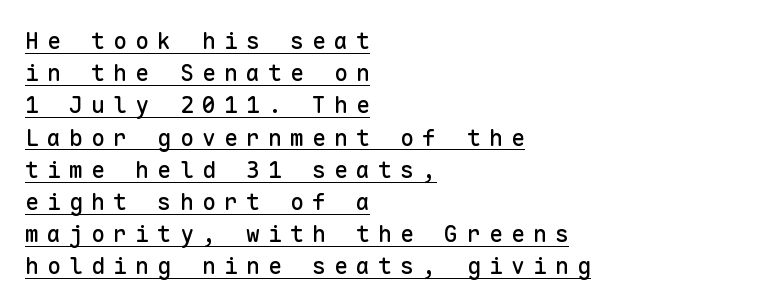
Q: Is the text italic (slanted)? A: No, it is upright.
Q: Is the text underlined? A: Yes.
Q: How is the paragraph aligned? A: Left-aligned.
Q: Is the spacing between letters normal or unusually wide? A: Unusually wide.
Q: Is the spacing between lines tight, normal or loose? A: Normal.
